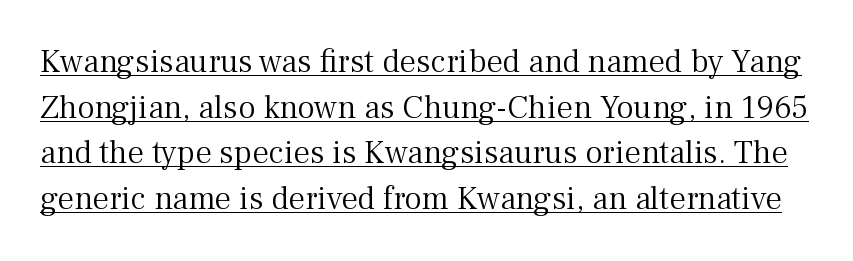
{"serif": "yes", "italic": "no", "bold": "no", "weight": "light", "width": "normal", "stroke_contrast": "medium", "x_height": "medium", "monospaced": "no", "underline": "yes", "line_spacing": "normal", "line_spacing_ratio": 1.38, "letter_spacing": "normal", "letter_spacing_em": 0.0, "glyph_px": 33}
